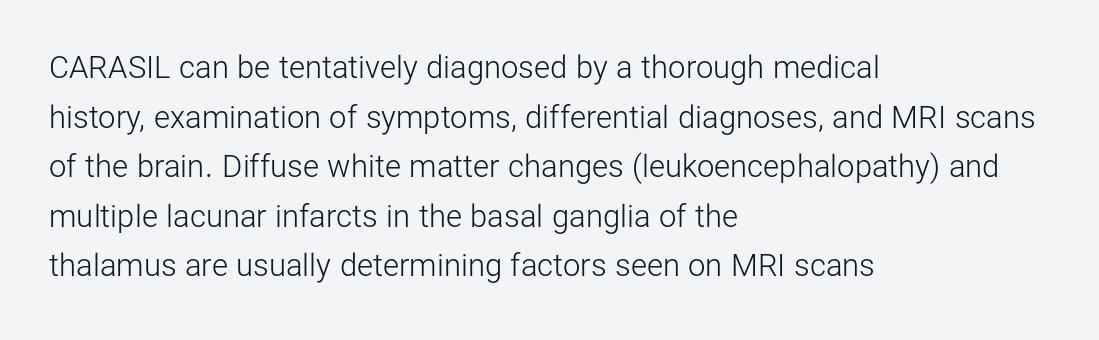
Think of a printed novel: that variable character pitch is what you see here. The rag falls on the right side of this text block. Rendered with straight, roman letterforms. Nobody touched the tracking dial on this one. Notice how descenders clear the ascenders below comfortably — that's standard leading. Are there feet on the stems? There aren't — it's a sans.
